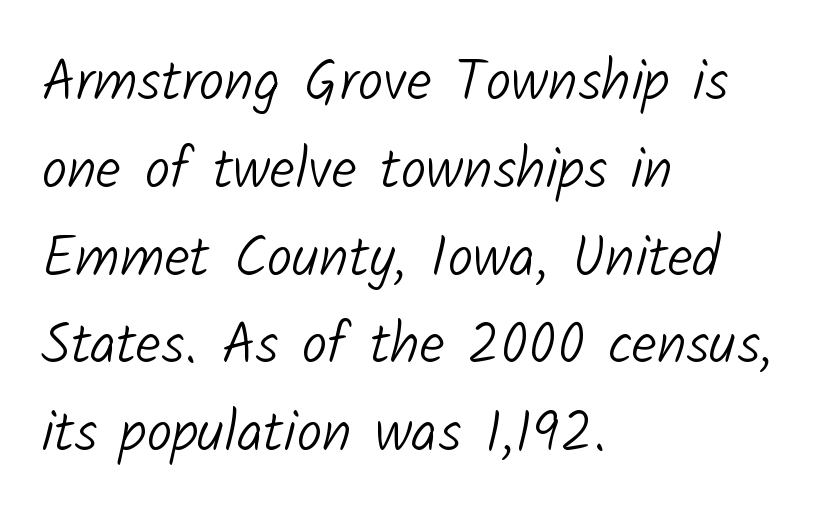
The image shows 57 px light sans-serif type; set left-aligned, normal line spacing (1.54x), normal letter spacing, not underlined; low stroke contrast and a medium x-height.
